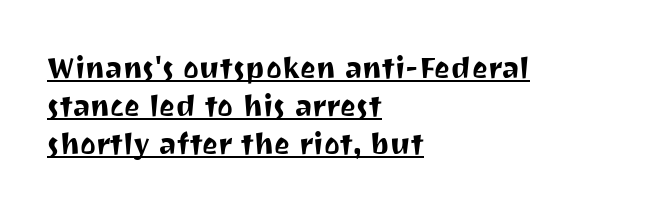
You could not count columns in this text — the font is proportionally spaced. One-word summary of the alignment: left. Tall strokes in this sample are plumb rather than angled. Line spacing here is normal. The letterforms sit shoulder to shoulder at normal distance. A continuous stroke trails under the words, as in a hyperlink.
